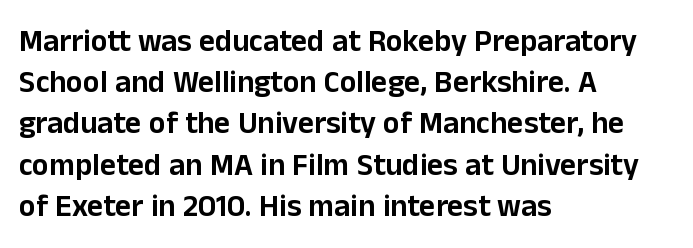
The image shows 31 px sans-serif type, upright; set left-aligned, normal line spacing (1.33x), normal letter spacing, not underlined; low stroke contrast and a medium x-height.
